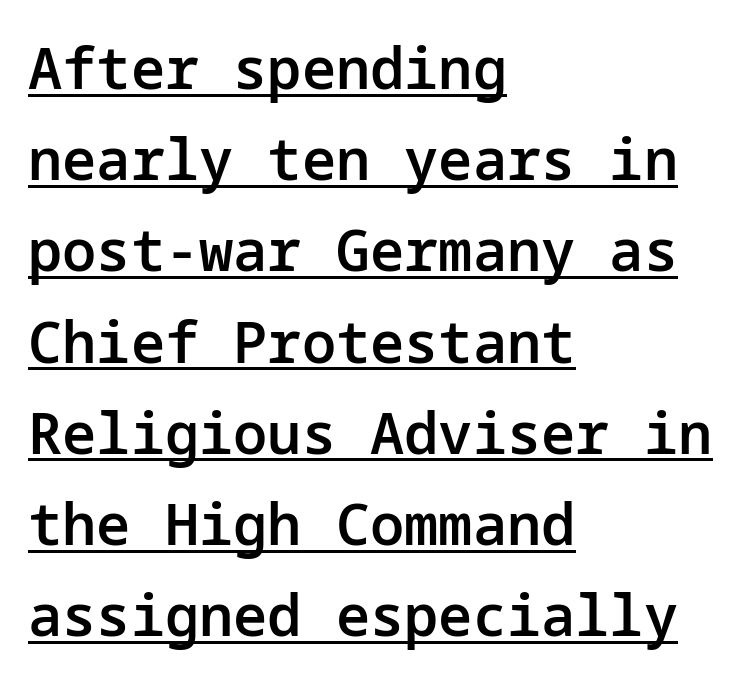
Q: Is the text bold? A: Semi-bold.
Q: Is the text italic (slanted)? A: No, it is upright.
Q: Is the typeface a serif or a sans-serif typeface? A: Sans-serif.
Q: Is the text underlined? A: Yes.
Q: How is the paragraph aligned? A: Left-aligned.
Q: Is the spacing between letters normal or unusually wide? A: Normal.
Q: Is the spacing between lines tight, normal or loose? A: Normal.
Q: Width (condensed, normal, or wide)? A: Normal.
Q: Stroke contrast? A: Low.
Q: x-height? A: Medium.
